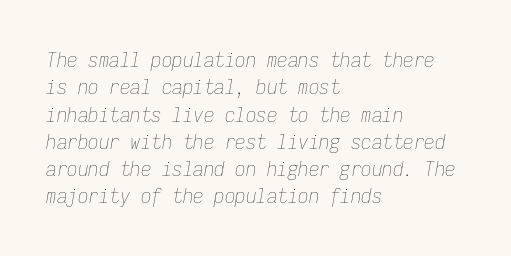
The type is set solid horizontally, with unmodified tracking. Type without underlining. A classic flush-left, rag-right setting is used for this passage. Honestly, the row spacing looks completely unremarkable. Compared with a typical body face, this is equally light or lighter still. There's an unmistakable incline to the writing here.
